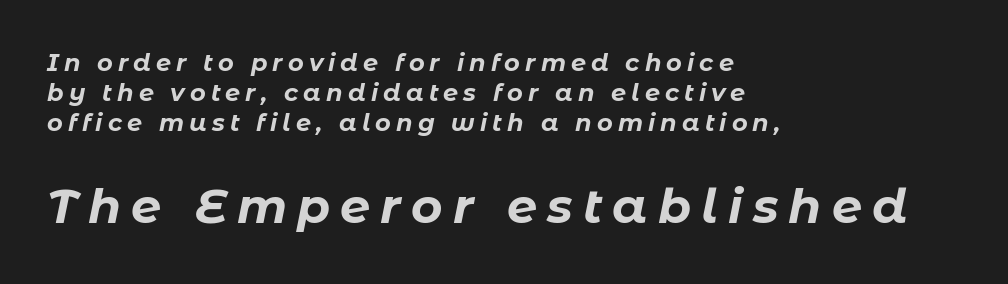
Q: Is the text bold? A: Yes.
Q: Is the text italic (slanted)? A: Yes, it leans right by about 11 degrees.
Q: Is the text underlined? A: No.
Q: How is the paragraph aligned? A: Left-aligned.
Q: Is the spacing between letters normal or unusually wide? A: Unusually wide.
Q: Is the spacing between lines tight, normal or loose? A: Normal.
Q: Which block of text is set in a larger size, the first (top) or the second (bottom)? A: The second (bottom) one.
Q: Width (condensed, normal, or wide)? A: Normal.
Q: Stroke contrast? A: Low.
Q: x-height? A: Medium.
Q: Monospaced? A: No.
